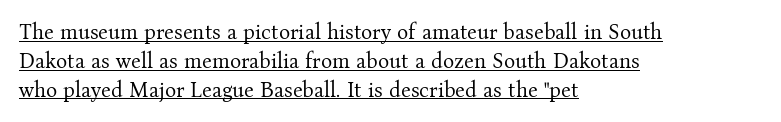
The image shows 21 px text type, upright; set left-aligned, normal line spacing (1.37x), normal letter spacing, underlined.
